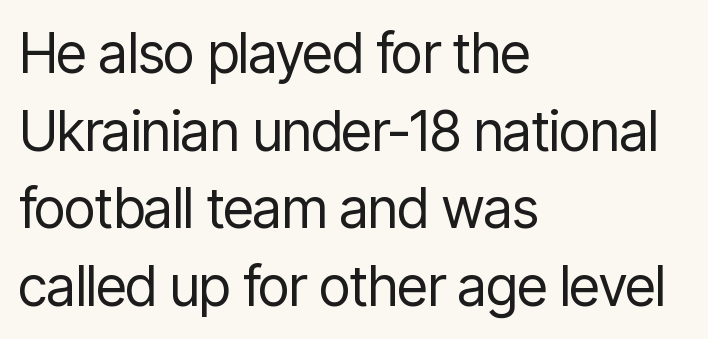
The image shows 55 px regular-weight, condensed sans-serif type, upright; set left-aligned, normal line spacing (1.41x), normal letter spacing, not underlined; low stroke contrast and a medium x-height.
